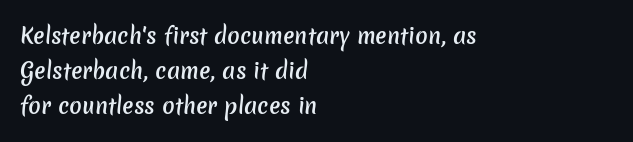
{"bold": "semi", "underline": "no", "align": "left", "line_spacing": "normal", "line_spacing_ratio": 1.66, "letter_spacing": "normal", "letter_spacing_em": 0.0, "glyph_px": 21}
